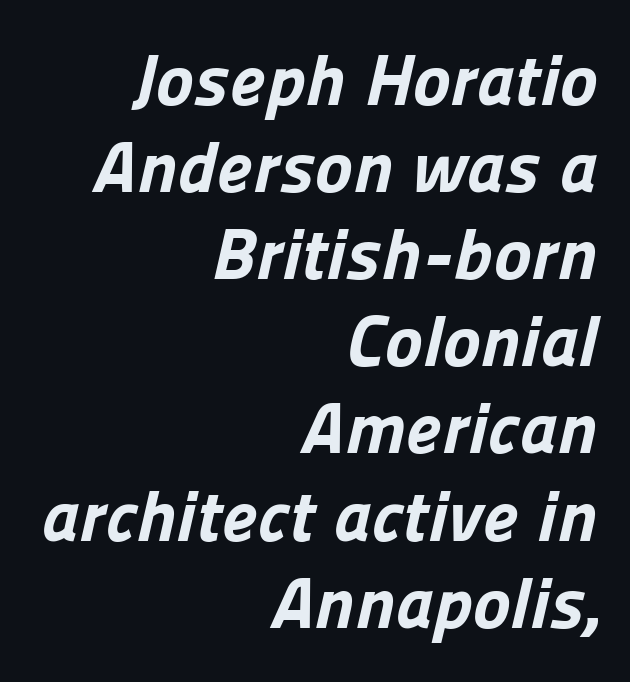
{"serif": "no", "bold": "yes", "weight": "bold", "width": "normal", "stroke_contrast": "low", "x_height": "medium", "monospaced": "no", "underline": "no", "align": "right", "line_spacing_ratio": 1.21, "letter_spacing": "normal", "letter_spacing_em": 0.0, "glyph_px": 72}
